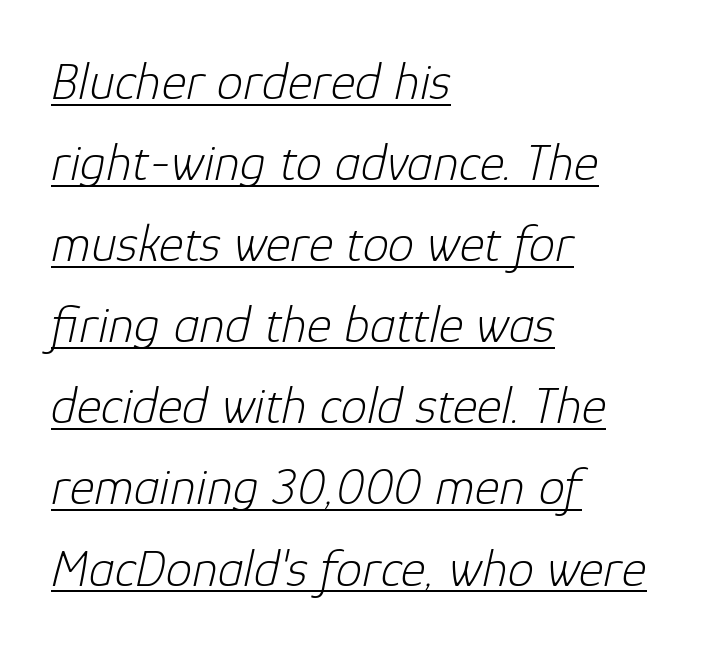
The image shows 53 px light type, italic (leaning right); set left-aligned, normal line spacing (1.53x), normal letter spacing, underlined; low stroke contrast and a medium x-height.
